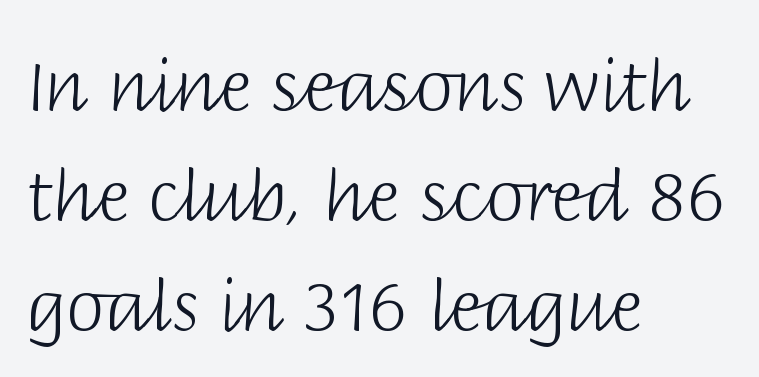
Each letter keeps its own natural width here, so spacing adapts to shape. You could call the tracking neutral — neither tight nor loose. Each row of text sits above clean, open space. Heaviness? Minimal to ordinary, like unemphasized prose. The designer went with a sans here, leaving each stem footless.
